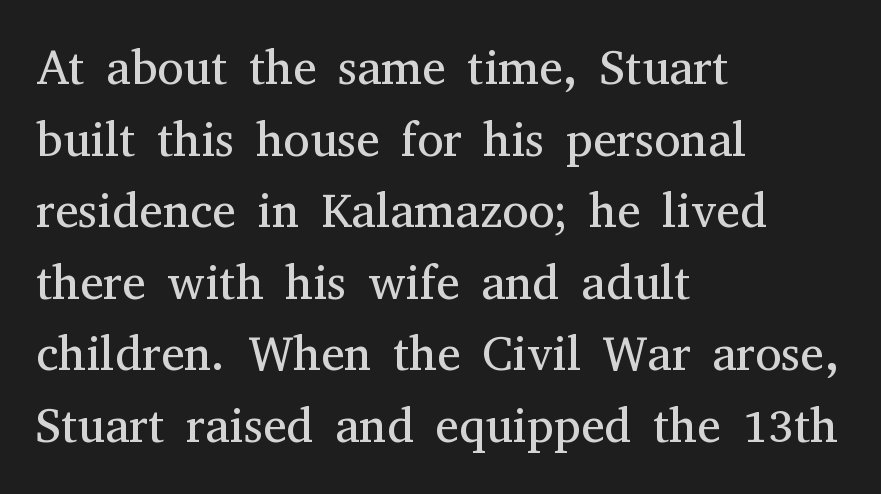
No word sits above an underline. The type is set solid horizontally, with unmodified tracking. The passage shown is typed in a proportional face where columns would drift. In CSS terms this would be text-align: left.
